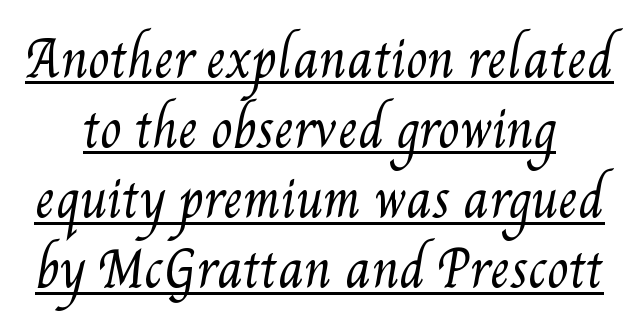
The image shows 49 px regular-weight, condensed type; set normal line spacing (1.43x), normal letter spacing, underlined; medium stroke contrast and a small x-height.
